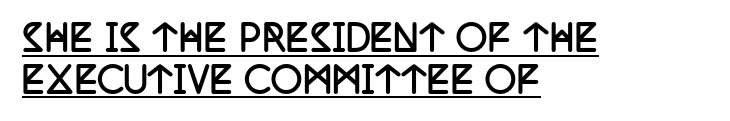
Honestly, the letter spacing is just normal — you wouldn't notice it. Beneath each row of characters lies a ruled line. The letters advance in unequal steps, a hallmark of proportional type. Rendered with straight, roman letterforms. A serif font was chosen for this passage.
